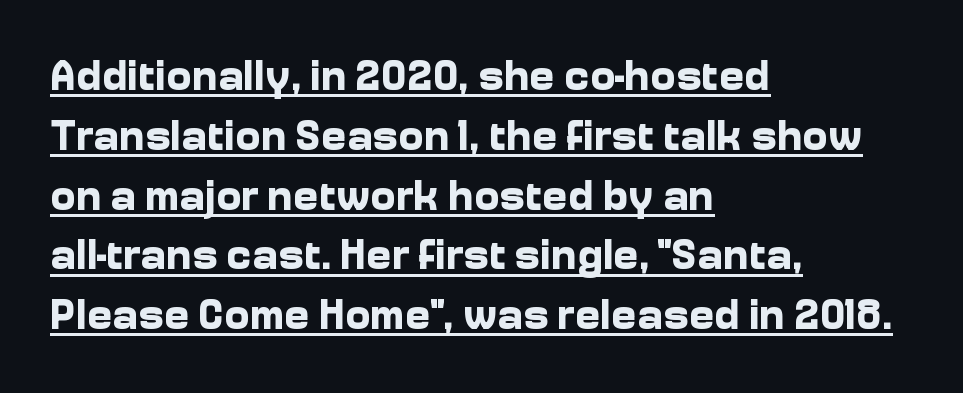
The image shows 43 px bold sans-serif type, upright; set left-aligned, normal line spacing (1.39x), normal letter spacing, underlined; low stroke contrast and a medium x-height.
